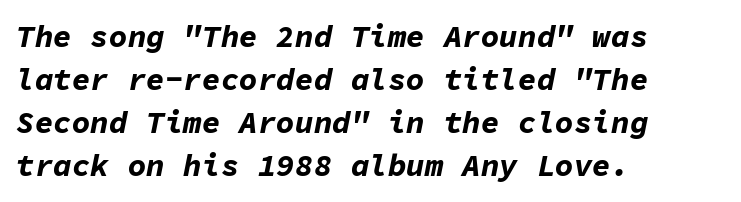
The image shows 31 px bold type, italic (leaning right), monospaced; set left-aligned, normal line spacing (1.39x), normal letter spacing, not underlined; low stroke contrast and a medium x-height.
